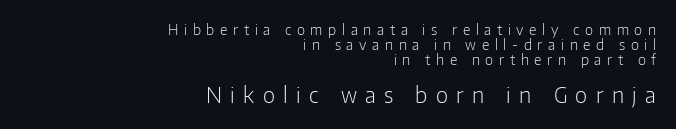
{"italic": "no", "bold": "no", "underline": "no", "align": "right", "line_spacing": "tight", "line_spacing_ratio": 1.06, "letter_spacing": "wide", "letter_spacing_em": 0.4, "larger_block": "second", "size_ratio": 1.5, "glyph_px": 21}
